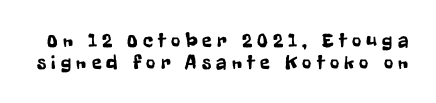
Rows of type sit shoulder to shoulder in the vertical direction. When letters stand straight like this, we call the style roman or upright. The specimen omits any rule beneath the text block's lines. What stands out about the letter spacing? Its width — letters are far apart.
